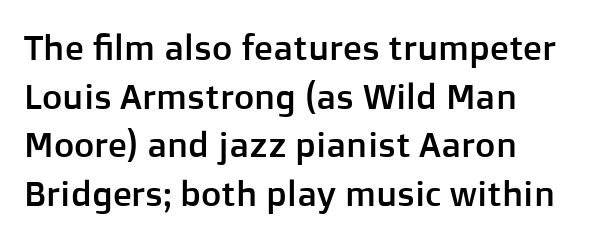
{"serif": "no", "italic": "no", "width": "normal", "stroke_contrast": "low", "x_height": "medium", "monospaced": "no", "underline": "no", "align": "left", "line_spacing": "normal", "line_spacing_ratio": 1.39, "letter_spacing": "normal", "letter_spacing_em": 0.0, "glyph_px": 35}
